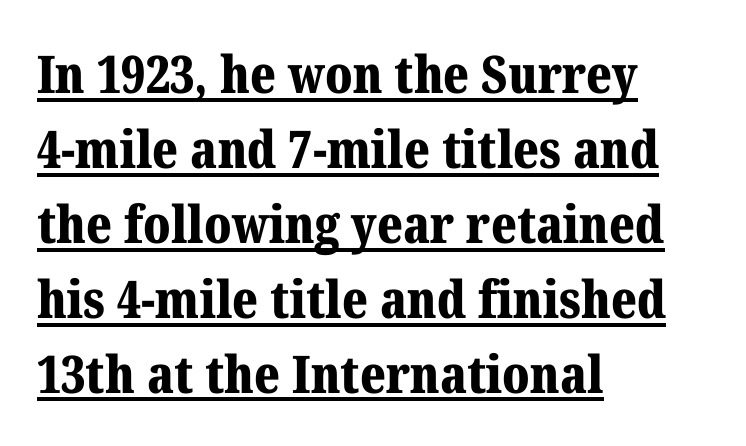
{"serif": "yes", "italic": "no", "bold": "yes", "weight": "bold", "width": "normal", "stroke_contrast": "medium", "x_height": "medium", "monospaced": "no", "underline": "yes", "align": "left", "line_spacing": "normal", "line_spacing_ratio": 1.44, "letter_spacing": "normal", "letter_spacing_em": 0.0, "glyph_px": 52}
